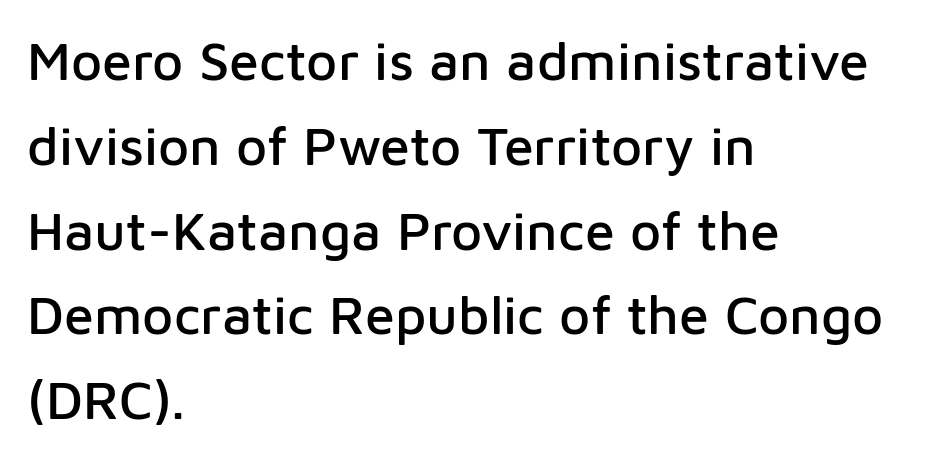
The image shows 54 px sans-serif type, upright; set left-aligned, normal line spacing (1.57x), normal letter spacing, not underlined; low stroke contrast and a medium x-height.
